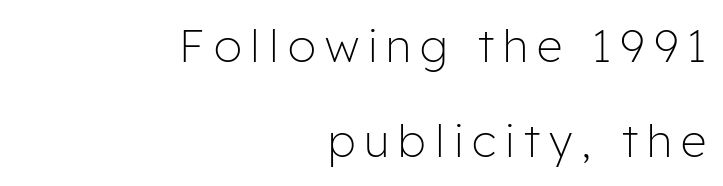
{"serif": "no", "italic": "no", "bold": "no", "weight": "light", "width": "normal", "stroke_contrast": "low", "x_height": "medium", "monospaced": "no", "underline": "no", "align": "right", "line_spacing": "loose", "line_spacing_ratio": 2.11, "letter_spacing": "wide", "letter_spacing_em": 0.2, "glyph_px": 45}
